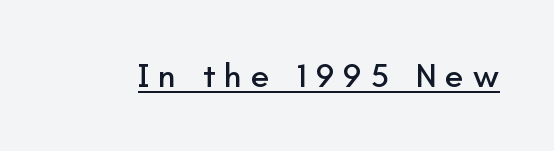
The image shows 34 px sans-serif type, upright; set unusually wide letter spacing (+0.26 em), underlined; low stroke contrast and a small x-height.
